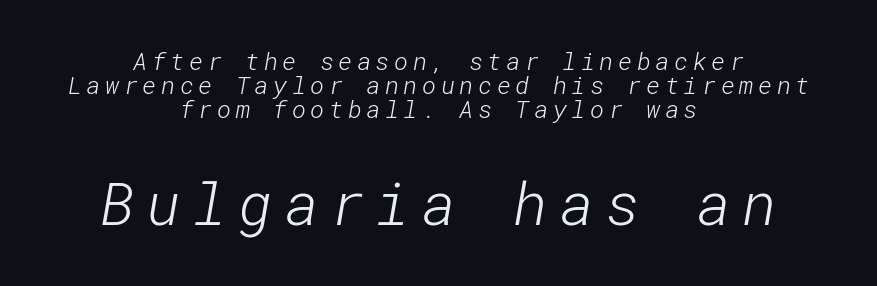
{"serif": "no", "bold": "no", "weight": "light", "width": "normal", "stroke_contrast": "low", "x_height": "medium", "underline": "no", "align": "center", "line_spacing": "tight", "line_spacing_ratio": 1.0, "larger_block": "second", "size_ratio": 2.46, "glyph_px": 59}
